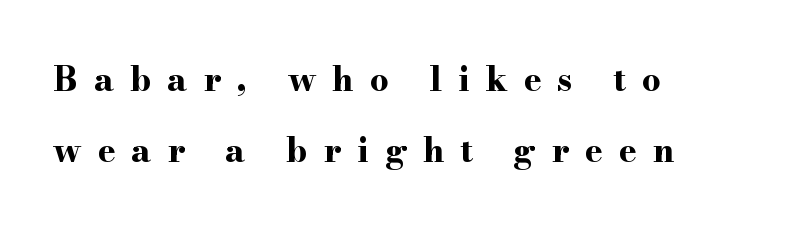
Q: Is the text bold? A: Yes.
Q: Is the text italic (slanted)? A: No, it is upright.
Q: Is the typeface a serif or a sans-serif typeface? A: Serif.
Q: Is the text underlined? A: No.
Q: How is the paragraph aligned? A: Left-aligned.
Q: Is the spacing between letters normal or unusually wide? A: Unusually wide.
Q: Is the spacing between lines tight, normal or loose? A: Loose.
Q: Width (condensed, normal, or wide)? A: Wide.
Q: Stroke contrast? A: High.
Q: x-height? A: Small.
Q: Monospaced? A: No.
